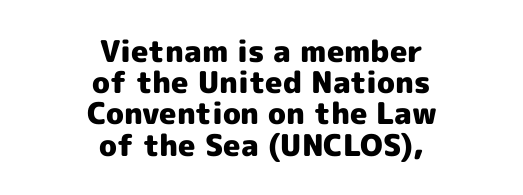
The image shows 30 px heavy sans-serif type, upright; set centered, tight line spacing (1.04x), normal letter spacing, not underlined; a medium x-height.
